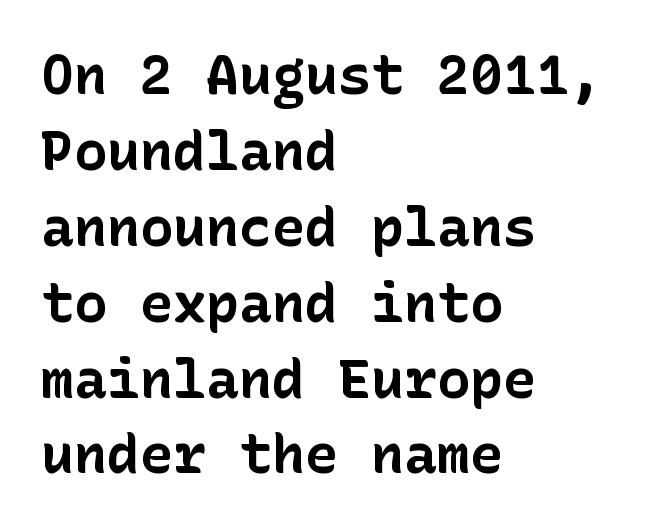
The image shows 55 px bold sans-serif type, upright; set left-aligned, normal line spacing (1.38x), normal letter spacing, not underlined; low stroke contrast and a medium x-height.
